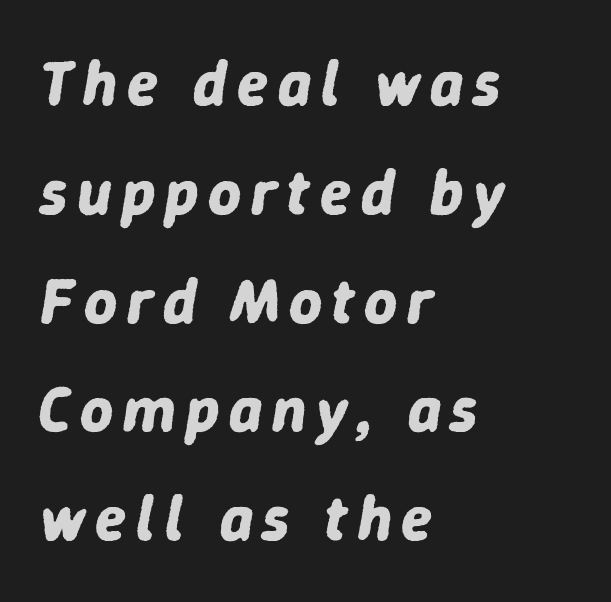
Q: Is the text bold? A: Yes.
Q: Is the text italic (slanted)? A: Yes, it leans right by about 9 degrees.
Q: Is the text underlined? A: No.
Q: How is the paragraph aligned? A: Left-aligned.
Q: Is the spacing between lines tight, normal or loose? A: Normal.
Q: Width (condensed, normal, or wide)? A: Normal.
Q: Stroke contrast? A: Low.
Q: x-height? A: Medium.
Q: Monospaced? A: No.
